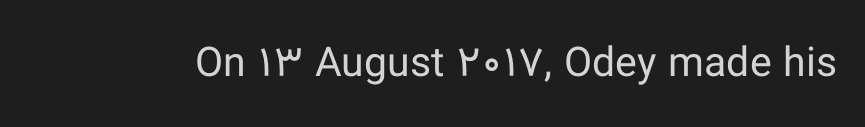
Q: Is the text bold? A: No.
Q: Is the text italic (slanted)? A: No, it is upright.
Q: Is the typeface a serif or a sans-serif typeface? A: Sans-serif.
Q: Is the text underlined? A: No.
Q: Is the spacing between letters normal or unusually wide? A: Normal.
Q: Width (condensed, normal, or wide)? A: Normal.
Q: Stroke contrast? A: Low.
Q: x-height? A: Medium.
Q: Monospaced? A: No.
